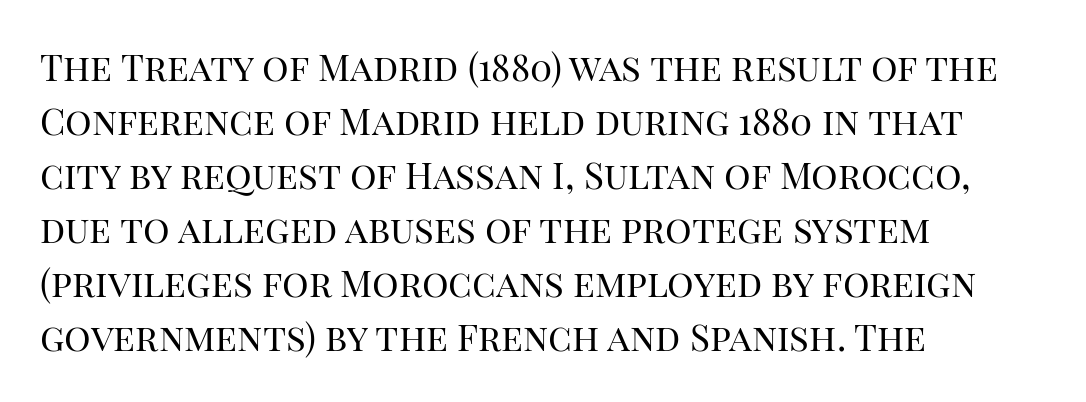
Q: Is the text bold? A: No.
Q: Is the text italic (slanted)? A: No, it is upright.
Q: Is the typeface a serif or a sans-serif typeface? A: Serif.
Q: Is the text underlined? A: No.
Q: How is the paragraph aligned? A: Left-aligned.
Q: Is the spacing between letters normal or unusually wide? A: Normal.
Q: Is the spacing between lines tight, normal or loose? A: Normal.
Q: Width (condensed, normal, or wide)? A: Normal.
Q: Stroke contrast? A: High.
Q: x-height? A: Large.
Q: Monospaced? A: No.
